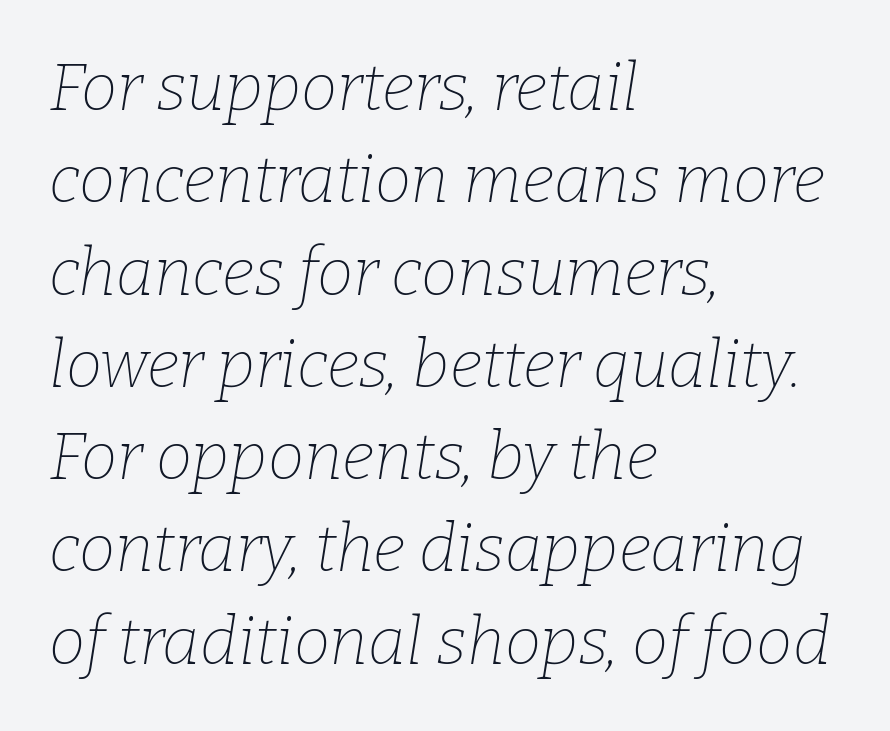
The image shows 65 px thin serif type, italic (leaning right); set left-aligned, normal line spacing (1.42x), normal letter spacing, not underlined; low stroke contrast and a medium x-height.
